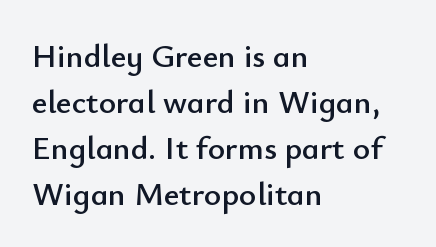
The horizontal fit of the characters is conventional and even. A clean baseline with only descenders dipping below it. Normally led — the rows are evenly, conventionally spaced. Ascenders rise straight up at ninety degrees. Each line starts at the same left margin while the right side varies.
